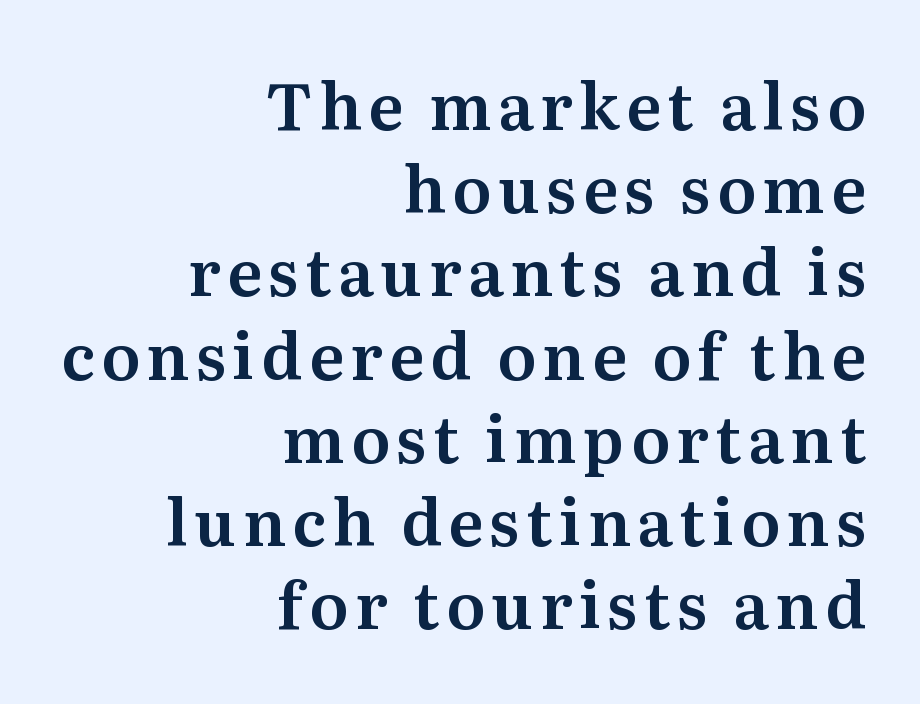
Vertically, the passage feels balanced, rows spaced as you'd expect. A clean baseline with only descenders dipping below it. Right-aligned paragraph, ragged on the left. Note the varied advance widths — an 'i' is clearly narrower than an 'm'. What kind of face is this? One with serifs.
